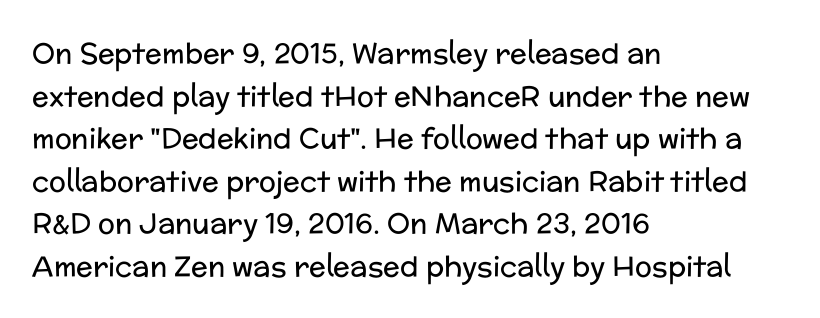
Tracking value appears to be zero — textbook default spacing. Alignment: flush left. In terms of letterform style, serifs are entirely absent. The weight tops out at a normal text grade.
